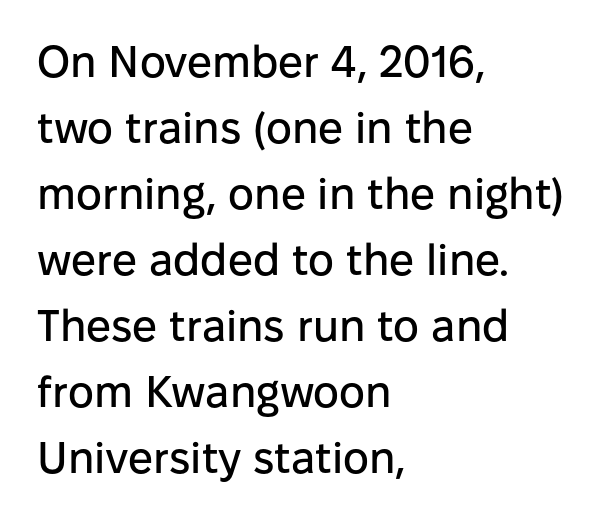
{"serif": "no", "italic": "no", "width": "normal", "stroke_contrast": "low", "x_height": "medium", "monospaced": "no", "underline": "no", "align": "left", "line_spacing": "normal", "line_spacing_ratio": 1.5, "letter_spacing": "normal", "letter_spacing_em": 0.0, "glyph_px": 44}
